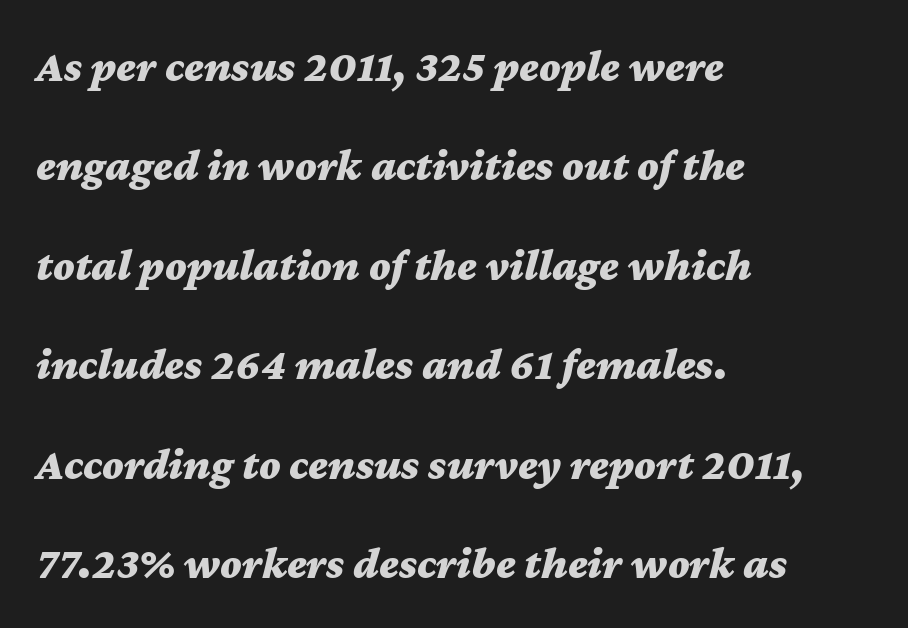
Tracking value appears to be zero — textbook default spacing. The font's italic variant was chosen for this text. Spacing verdict: proportional, widths tailored to each character. Widely set lines give the paragraph a tall, airy silhouette. Which margin do the lines hug? The left one — the right edge is uneven. Stroke thickness is high; the sample reads as a true bold.
